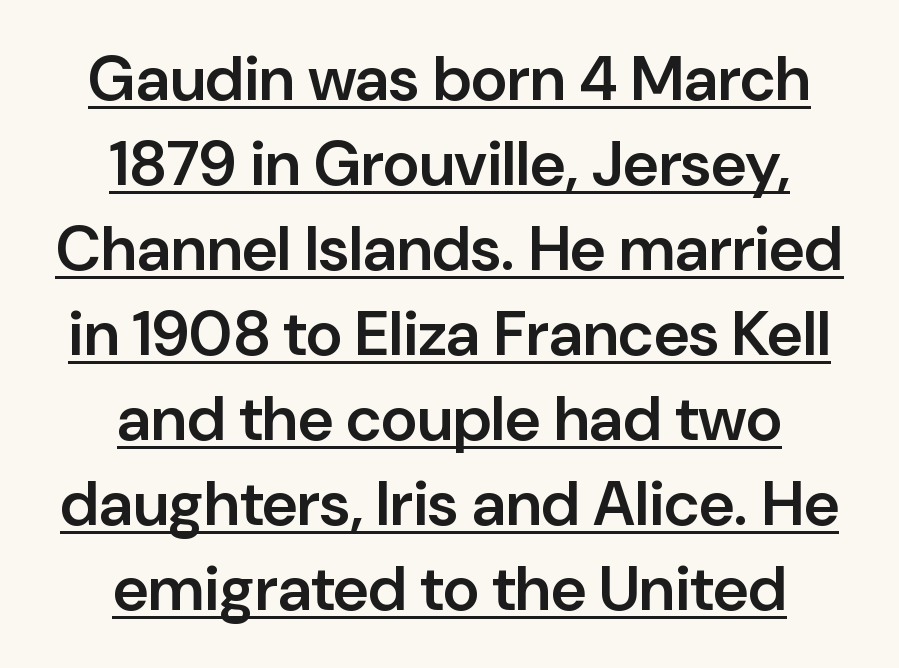
The image shows 63 px semibold sans-serif type, upright; set centered, normal line spacing (1.35x), normal letter spacing, underlined; low stroke contrast and a medium x-height.
